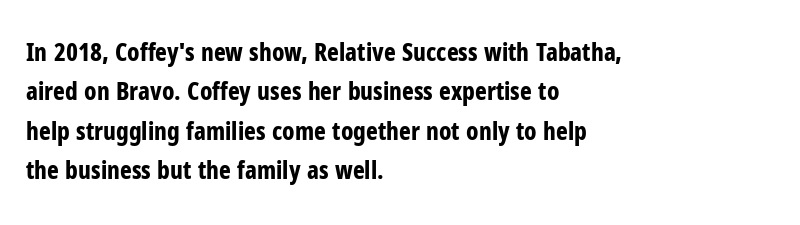
Evenly set lines give the paragraph a standard silhouette. Glance below the letters and you will spot only blank space. Typeset ragged right — the left edge is the straight one. This sample uses plain, unmodified letter spacing. Style check: upright. I'd describe the lettering as bold — thick and assertive.
